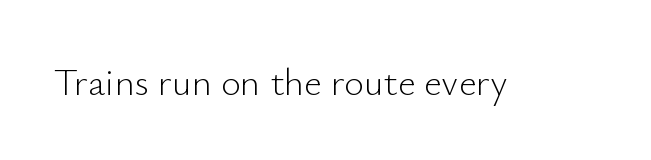
Short note: letters normally spaced. No extra ink here — the face is not bold. Varying glyph widths throughout — classic text-font behaviour. Underlining? Definitely not there.
